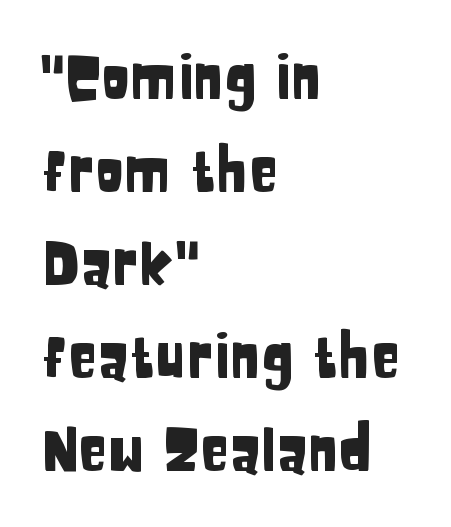
The image shows 60 px condensed sans-serif type, upright; set left-aligned, normal line spacing (1.55x), normal letter spacing, not underlined; low stroke contrast and a large x-height.
